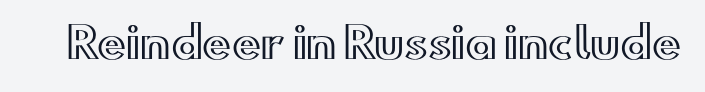
Bare-footed words on every line. The letters stand straight up with perfectly vertical stems. Here the glyphs are tracked normally, forming tight word shapes. These lines are rendered in a variable-pitch font.
